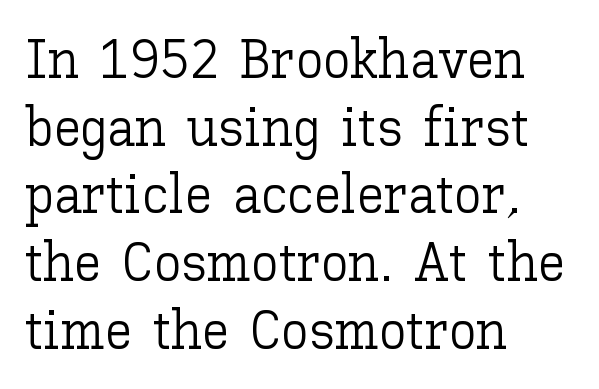
{"italic": "no", "bold": "no", "weight": "light", "width": "normal", "stroke_contrast": "low", "x_height": "medium", "monospaced": "no", "underline": "no", "align": "left", "line_spacing_ratio": 1.23, "letter_spacing": "normal", "letter_spacing_em": 0.0, "glyph_px": 55}
